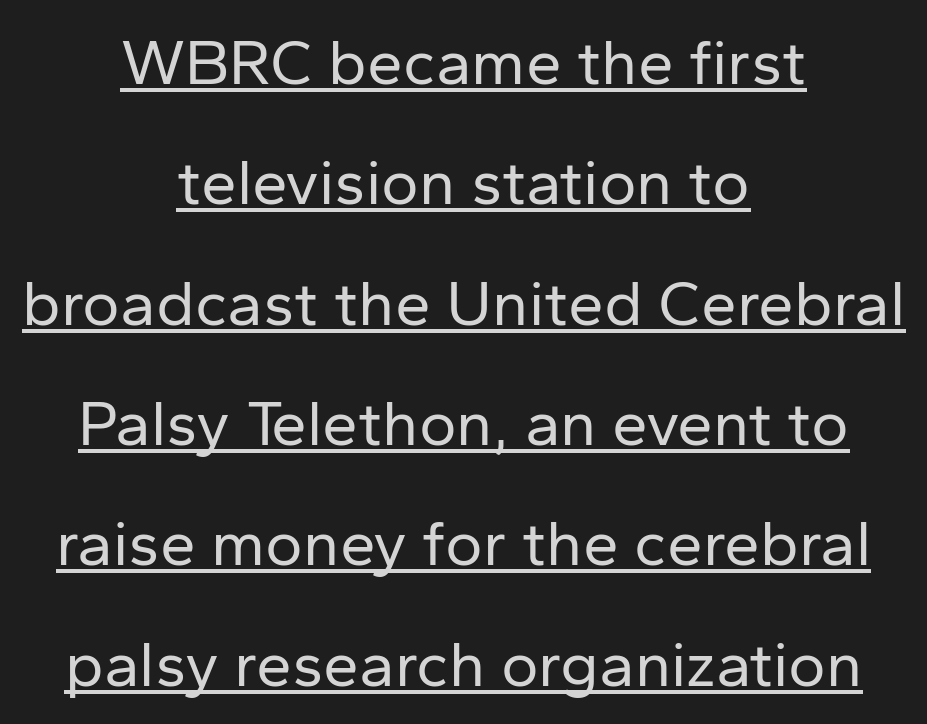
The image shows 64 px regular-weight sans-serif type, upright; set centered, line spacing 1.88x, normal letter spacing, underlined; low stroke contrast and a medium x-height.
